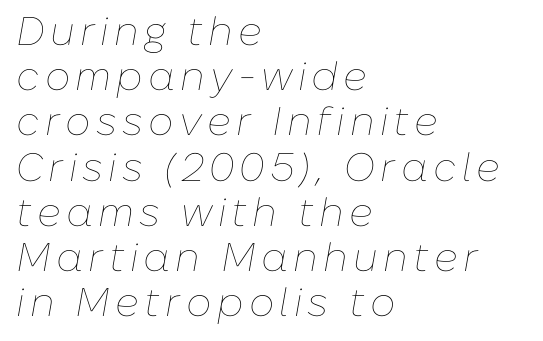
Q: Is the text bold? A: No.
Q: Is the text italic (slanted)? A: Yes, it leans right by about 10 degrees.
Q: Is the text underlined? A: No.
Q: How is the paragraph aligned? A: Left-aligned.
Q: Is the spacing between lines tight, normal or loose? A: Tight.
Q: Width (condensed, normal, or wide)? A: Normal.
Q: Stroke contrast? A: Low.
Q: x-height? A: Medium.
Q: Monospaced? A: No.
